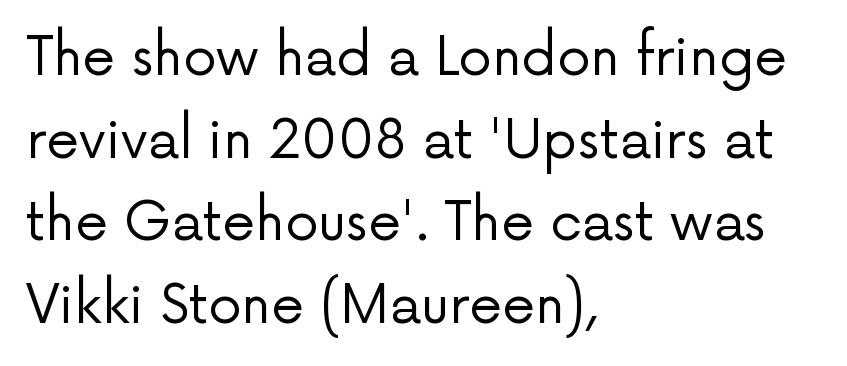
Quick note: underline off. The rendering uses natural spacing where letterforms have individual widths. Line beginnings align vertically; line endings do not. Font category for this specimen: sans-serif. Compared with typical body copy, the letter spacing here is the same.
